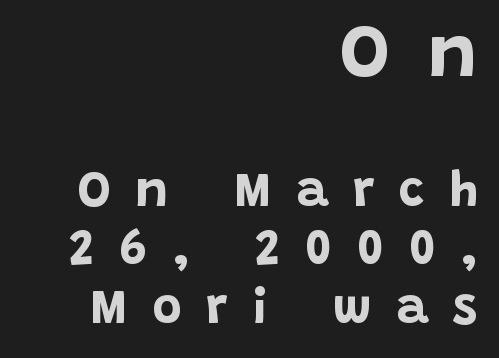
Q: Is the text bold? A: Yes.
Q: Is the text italic (slanted)? A: No, it is upright.
Q: Is the typeface a serif or a sans-serif typeface? A: Sans-serif.
Q: Is the text underlined? A: No.
Q: How is the paragraph aligned? A: Right-aligned.
Q: Is the spacing between letters normal or unusually wide? A: Unusually wide.
Q: Which block of text is set in a larger size, the first (top) or the second (bottom)? A: The first (top) one.
Q: Width (condensed, normal, or wide)? A: Normal.
Q: Stroke contrast? A: Low.
Q: x-height? A: Large.
Q: Monospaced? A: No.
